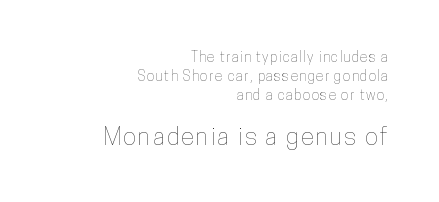
Q: Is the text italic (slanted)? A: No, it is upright.
Q: Is the text underlined? A: No.
Q: How is the paragraph aligned? A: Right-aligned.
Q: Is the spacing between lines tight, normal or loose? A: Normal.
Q: Which block of text is set in a larger size, the first (top) or the second (bottom)? A: The second (bottom) one.
